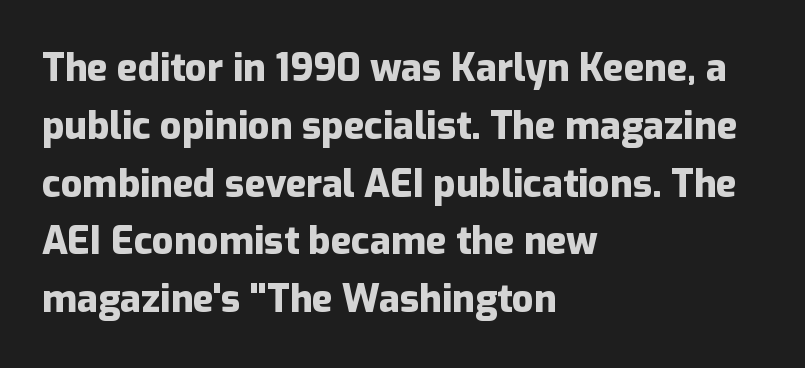
{"serif": "no", "italic": "no", "bold": "yes", "weight": "heavy", "width": "normal", "stroke_contrast": "low", "x_height": "medium", "monospaced": "no", "underline": "no", "align": "left", "line_spacing": "normal", "line_spacing_ratio": 1.52, "letter_spacing": "normal", "letter_spacing_em": 0.0, "glyph_px": 38}
